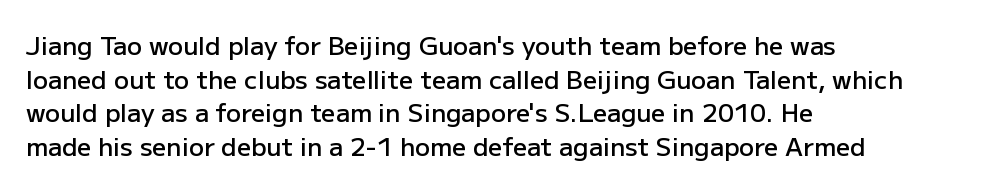
{"italic": "no", "bold": "semi", "underline": "no", "align": "left", "line_spacing": "normal", "line_spacing_ratio": 1.35, "letter_spacing": "normal", "letter_spacing_em": 0.0, "glyph_px": 25}
